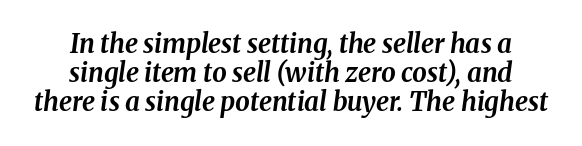
The image shows 26 px bold type, italic (leaning right); set centered, tight line spacing (1.11x), normal letter spacing, not underlined.
